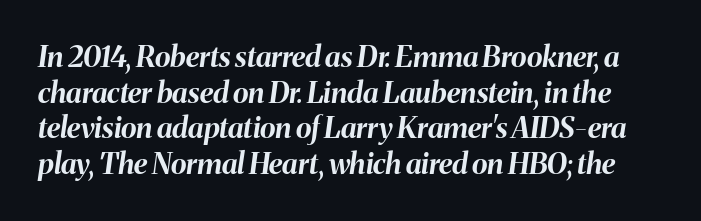
The image shows 29 px bold type, italic (leaning right); set line spacing 1.23x, normal letter spacing, not underlined; medium stroke contrast and a medium x-height.
